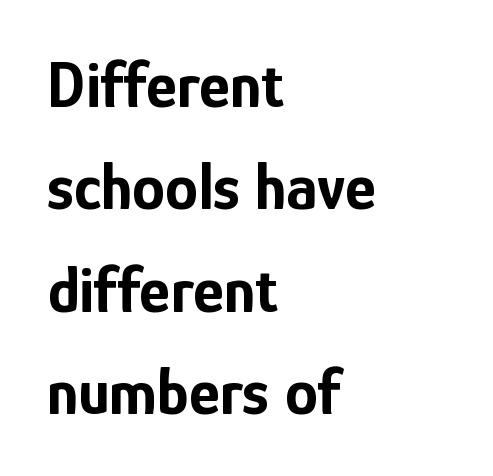
In terms of weight, the rendering is a true, heavy bold. This sample has the flowing, uneven cadence of proportional lettering. Line spacing here is normal. Unlike italic type, these characters show no tilt at all. The compositor pushed each line to the left boundary. The typeface chosen for these lines omits serifs.
